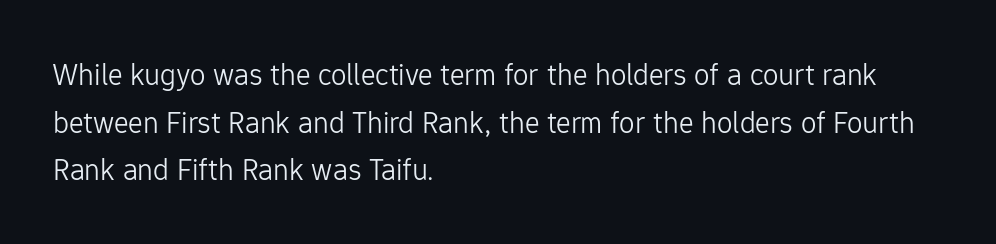
Q: Is the text bold? A: No.
Q: Is the text italic (slanted)? A: No, it is upright.
Q: Is the typeface a serif or a sans-serif typeface? A: Sans-serif.
Q: Is the text underlined? A: No.
Q: How is the paragraph aligned? A: Left-aligned.
Q: Is the spacing between letters normal or unusually wide? A: Normal.
Q: Is the spacing between lines tight, normal or loose? A: Normal.
Q: Width (condensed, normal, or wide)? A: Normal.
Q: Stroke contrast? A: Low.
Q: x-height? A: Medium.
Q: Monospaced? A: No.
